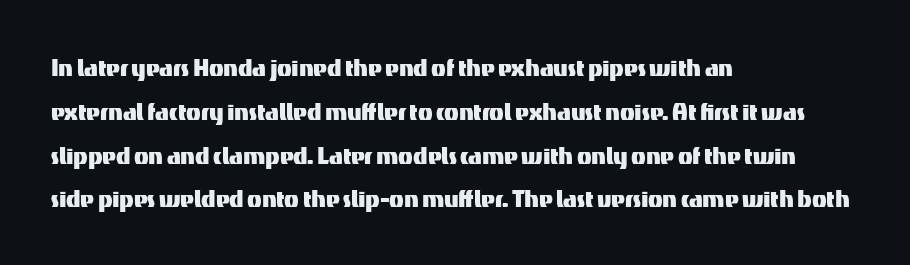
The image shows 30 px sans-serif type, upright; set left-aligned, normal line spacing (1.46x), normal letter spacing, not underlined; medium stroke contrast and a medium x-height.
